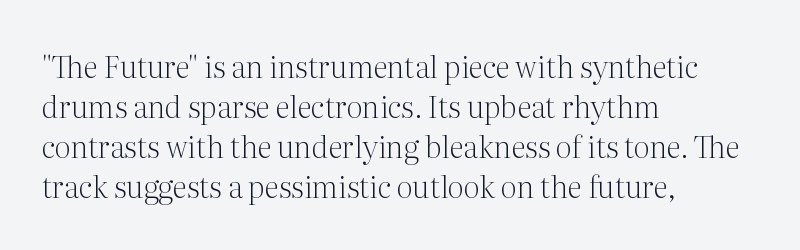
The image shows 30 px light serif type, upright; set left-aligned, normal line spacing (1.33x), normal letter spacing, not underlined; medium stroke contrast and a medium x-height.
